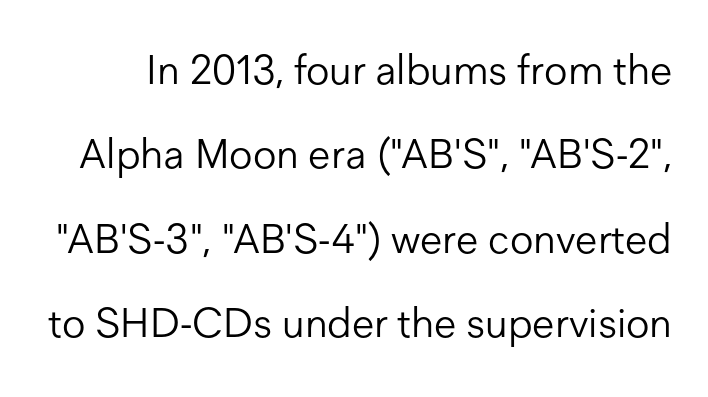
Q: Is the text bold? A: No.
Q: Is the text italic (slanted)? A: No, it is upright.
Q: Is the typeface a serif or a sans-serif typeface? A: Sans-serif.
Q: Is the text underlined? A: No.
Q: Is the spacing between letters normal or unusually wide? A: Normal.
Q: Is the spacing between lines tight, normal or loose? A: Loose.
Q: Width (condensed, normal, or wide)? A: Normal.
Q: Stroke contrast? A: Low.
Q: x-height? A: Medium.
Q: Monospaced? A: No.
